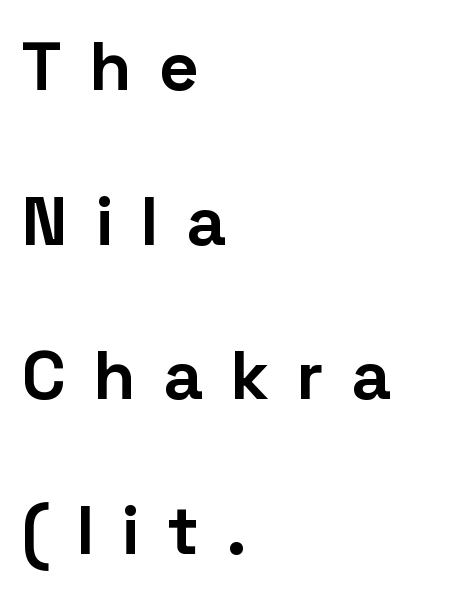
Notice how thick the strokes are: this is what a full bold looks like. Note the varied advance widths — an 'i' is clearly narrower than an 'm'. Widely set lines give the paragraph a tall, airy silhouette. The characters display no serif detailing; their extremities are plain.
